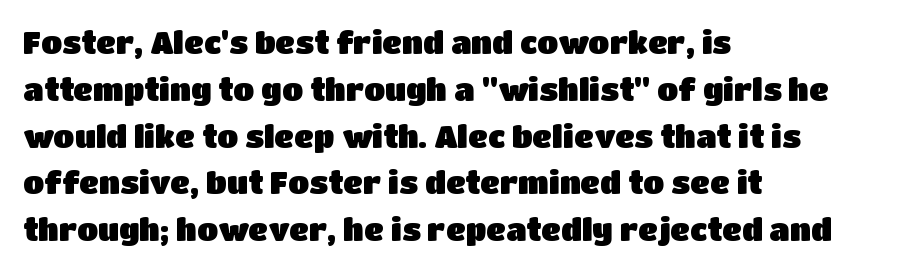
Q: Is the text italic (slanted)? A: No, it is upright.
Q: Is the typeface a serif or a sans-serif typeface? A: Sans-serif.
Q: Is the text underlined? A: No.
Q: How is the paragraph aligned? A: Left-aligned.
Q: Is the spacing between letters normal or unusually wide? A: Normal.
Q: Is the spacing between lines tight, normal or loose? A: Normal.
Q: Width (condensed, normal, or wide)? A: Normal.
Q: Stroke contrast? A: Low.
Q: x-height? A: Large.
Q: Monospaced? A: No.
